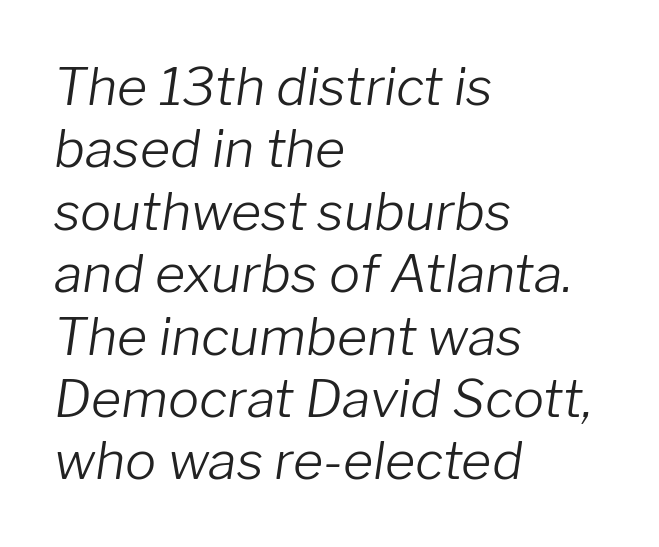
Q: Is the text bold? A: No.
Q: Is the text italic (slanted)? A: Yes, it leans right by about 8 degrees.
Q: Is the text underlined? A: No.
Q: How is the paragraph aligned? A: Left-aligned.
Q: Is the spacing between letters normal or unusually wide? A: Normal.
Q: Width (condensed, normal, or wide)? A: Normal.
Q: Stroke contrast? A: Low.
Q: x-height? A: Medium.
Q: Monospaced? A: No.
